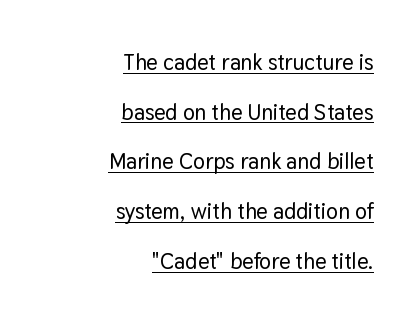
The designer dialed line spacing up above the default. Line endings align vertically; line beginnings do not. Italic? Not at all — the glyphs are vertical. The sample's only ornament is a line tracing under the words. Caption: standard tracking, unaltered.
